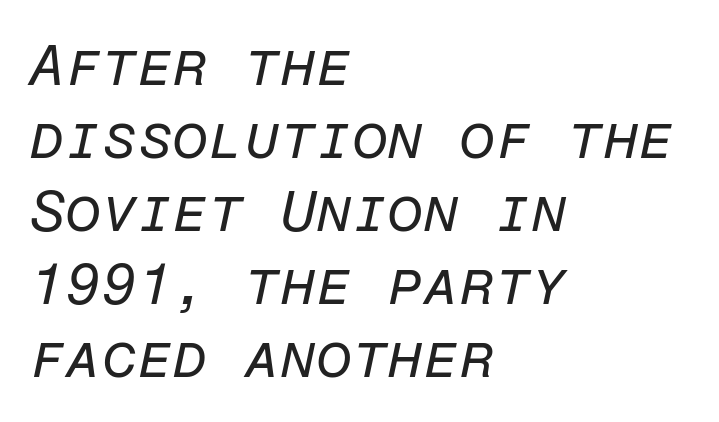
The image shows 58 px regular-weight type, italic (leaning right), monospaced; set left-aligned, normal line spacing (1.26x), normal letter spacing, not underlined; low stroke contrast and a medium x-height.
